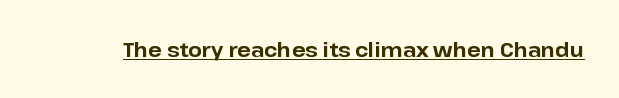
{"italic": "no", "bold": "yes", "underline": "yes", "letter_spacing": "normal", "letter_spacing_em": 0.0, "glyph_px": 20}
